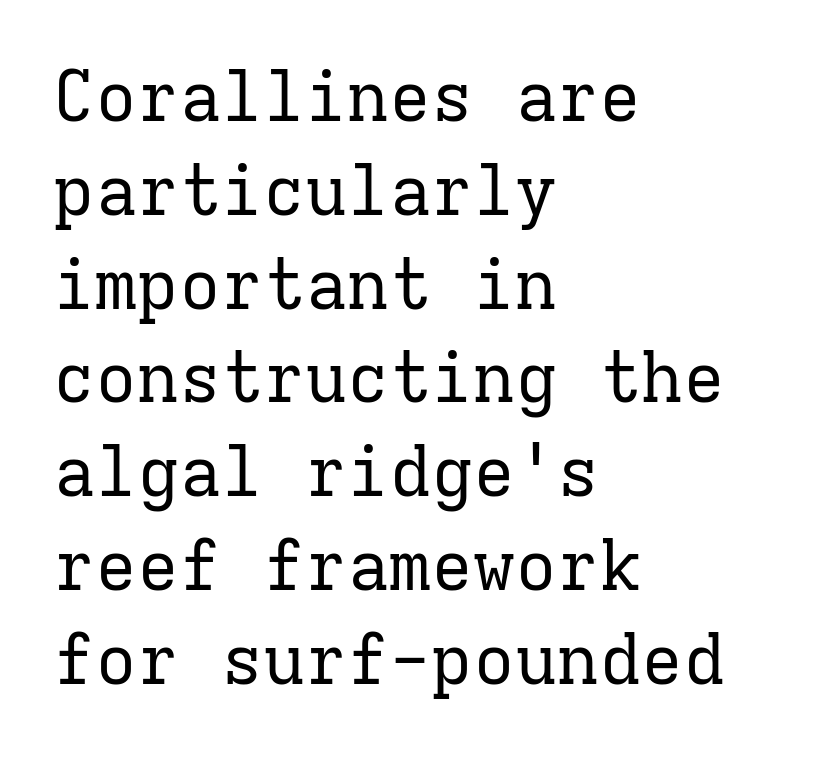
The image shows 70 px regular-weight serif type, upright, monospaced; set left-aligned, normal line spacing (1.34x), normal letter spacing, not underlined; low stroke contrast and a medium x-height.
